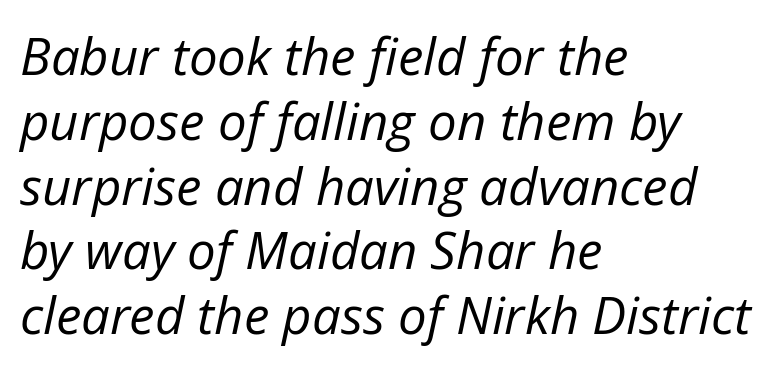
{"italic": "yes", "lean": "right", "slant_degrees": 12, "bold": "no", "weight": "regular", "width": "normal", "stroke_contrast": "low", "x_height": "medium", "monospaced": "no", "underline": "no", "align": "left", "line_spacing": "normal", "line_spacing_ratio": 1.27, "letter_spacing": "normal", "letter_spacing_em": 0.0, "glyph_px": 51}
